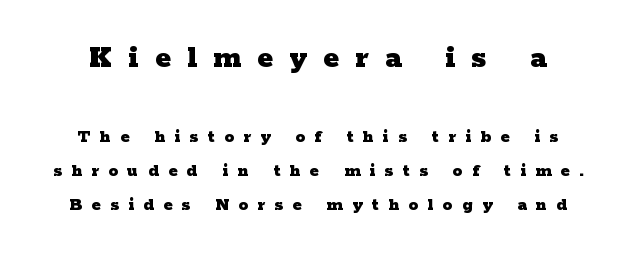
Heft: maximum for text — a bold. Type without underlining. These lines are composed in type with serifs. The more generous point size was reserved for the upper chunk.
